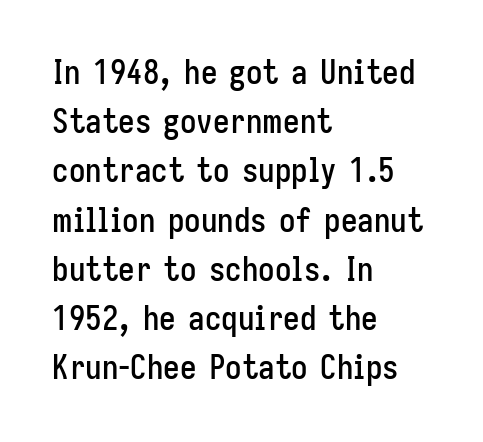
The letters advance in unequal steps, a hallmark of proportional type. The lettering holds an erect, upright posture throughout. This rendering leaves character spacing at its baseline value. In terms of leading, this rendering sits right in the middle. Leftover space on each line is placed entirely after the last word.
